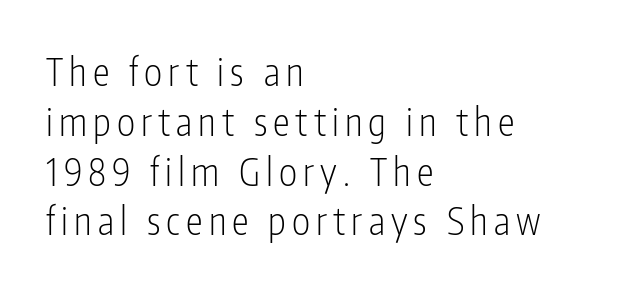
{"serif": "no", "italic": "no", "bold": "no", "weight": "light", "width": "condensed", "stroke_contrast": "low", "x_height": "medium", "monospaced": "no", "underline": "no", "align": "left", "line_spacing": "normal", "line_spacing_ratio": 1.31, "glyph_px": 38}
